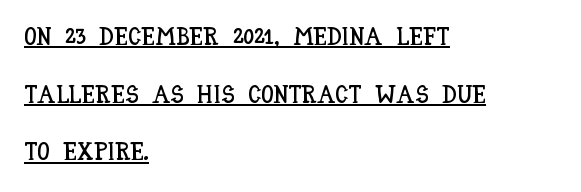
{"italic": "no", "underline": "yes", "align": "left", "line_spacing": "loose", "line_spacing_ratio": 2.31, "letter_spacing": "normal", "letter_spacing_em": 0.0, "glyph_px": 25}
